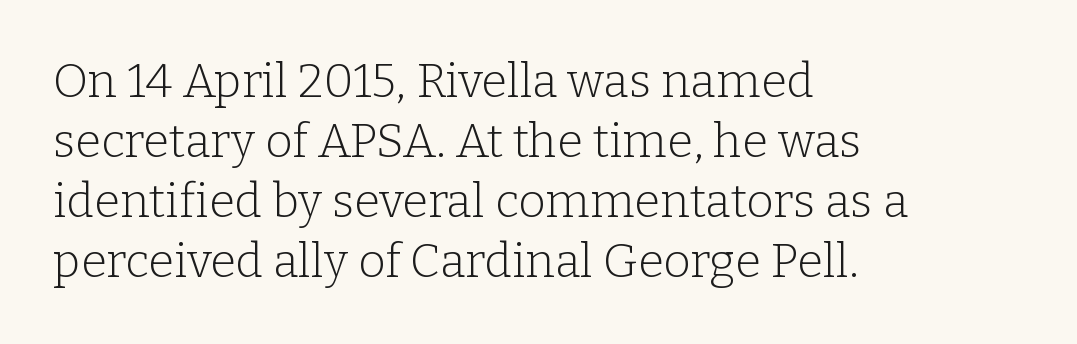
Q: Is the text bold? A: No.
Q: Is the text italic (slanted)? A: No, it is upright.
Q: Is the typeface a serif or a sans-serif typeface? A: Serif.
Q: Is the text underlined? A: No.
Q: How is the paragraph aligned? A: Left-aligned.
Q: Is the spacing between letters normal or unusually wide? A: Normal.
Q: Is the spacing between lines tight, normal or loose? A: Normal.
Q: Width (condensed, normal, or wide)? A: Normal.
Q: Stroke contrast? A: Low.
Q: x-height? A: Medium.
Q: Monospaced? A: No.
